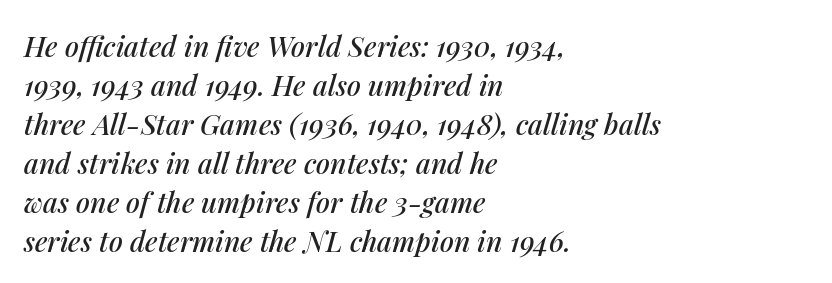
Q: Is the text italic (slanted)? A: Yes, it leans right by about 14 degrees.
Q: Is the text underlined? A: No.
Q: How is the paragraph aligned? A: Left-aligned.
Q: Is the spacing between letters normal or unusually wide? A: Normal.
Q: Is the spacing between lines tight, normal or loose? A: Normal.
Q: Width (condensed, normal, or wide)? A: Normal.
Q: Stroke contrast? A: Medium.
Q: x-height? A: Medium.
Q: Monospaced? A: No.
